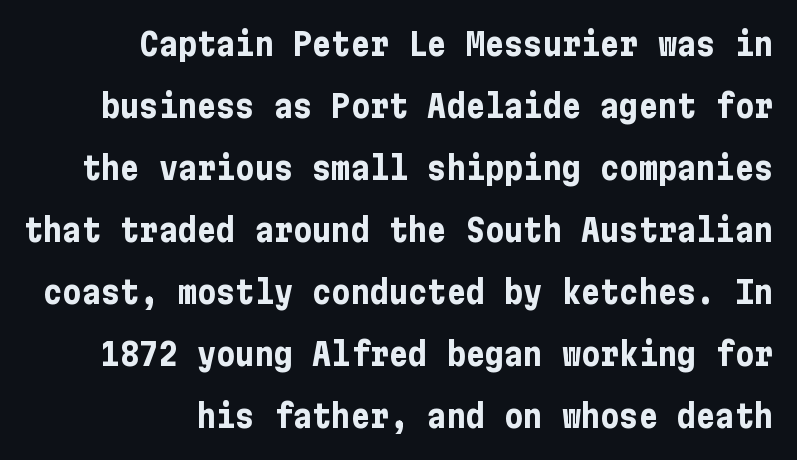
The letters are bold, with thick, heavy strokes. The ragged edge is on the left, which tells us the setting is flush right. Check the space under the baseline: it is left empty. No italicization has been applied; the sample stays upright. Observe the ordinary spacing: letters are neighbours, not strangers. Leading: increased.
